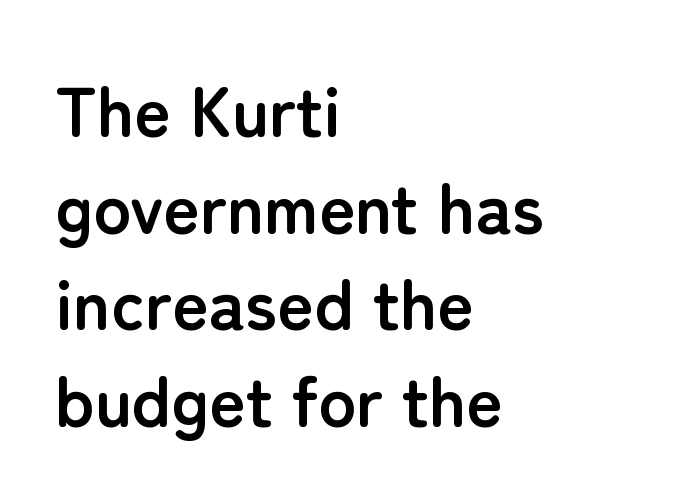
Q: Is the text bold? A: Yes.
Q: Is the text italic (slanted)? A: No, it is upright.
Q: Is the typeface a serif or a sans-serif typeface? A: Sans-serif.
Q: Is the text underlined? A: No.
Q: How is the paragraph aligned? A: Left-aligned.
Q: Is the spacing between letters normal or unusually wide? A: Normal.
Q: Is the spacing between lines tight, normal or loose? A: Normal.
Q: Width (condensed, normal, or wide)? A: Normal.
Q: Stroke contrast? A: Low.
Q: x-height? A: Medium.
Q: Monospaced? A: No.
